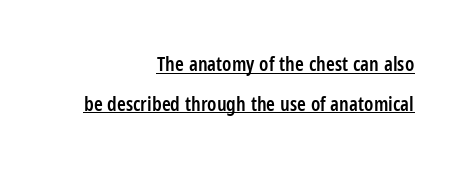
Q: Is the text bold? A: Semi-bold.
Q: Is the text italic (slanted)? A: No, it is upright.
Q: Is the text underlined? A: Yes.
Q: How is the paragraph aligned? A: Right-aligned.
Q: Is the spacing between letters normal or unusually wide? A: Normal.
Q: Is the spacing between lines tight, normal or loose? A: Loose.
